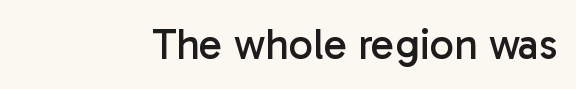
The glyphs in this specimen are sans serif. This is roman type, the default non-slanted kind. Stems and bowls with no extra thickness — not bold. Honestly, the letter spacing is just normal — you wouldn't notice it. The face used here is proportionally spaced, like ordinary book or web type.
